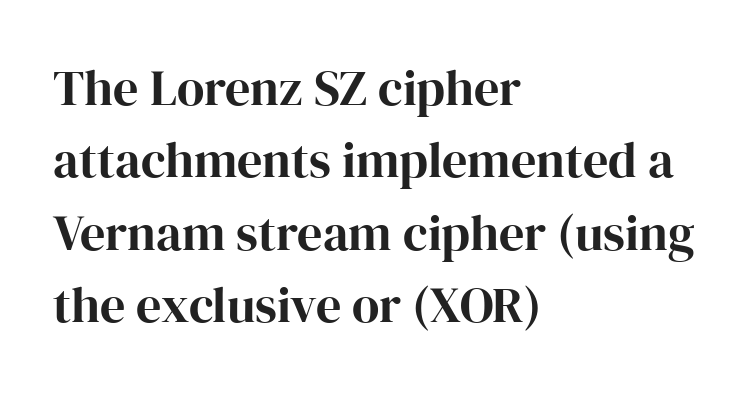
The image shows 50 px bold serif type, upright; set left-aligned, normal line spacing (1.45x), normal letter spacing, not underlined; high stroke contrast and a medium x-height.
